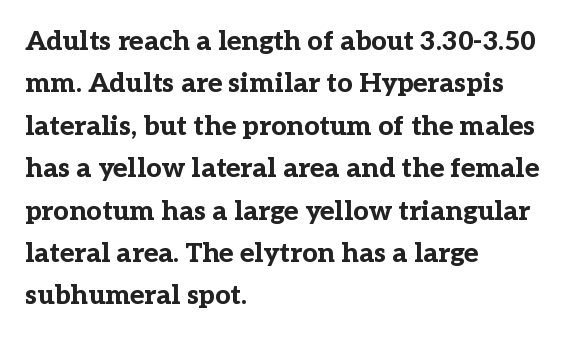
{"italic": "no", "bold": "yes", "underline": "no", "align": "left", "line_spacing": "normal", "line_spacing_ratio": 1.57, "letter_spacing": "normal", "letter_spacing_em": 0.0, "glyph_px": 27}
